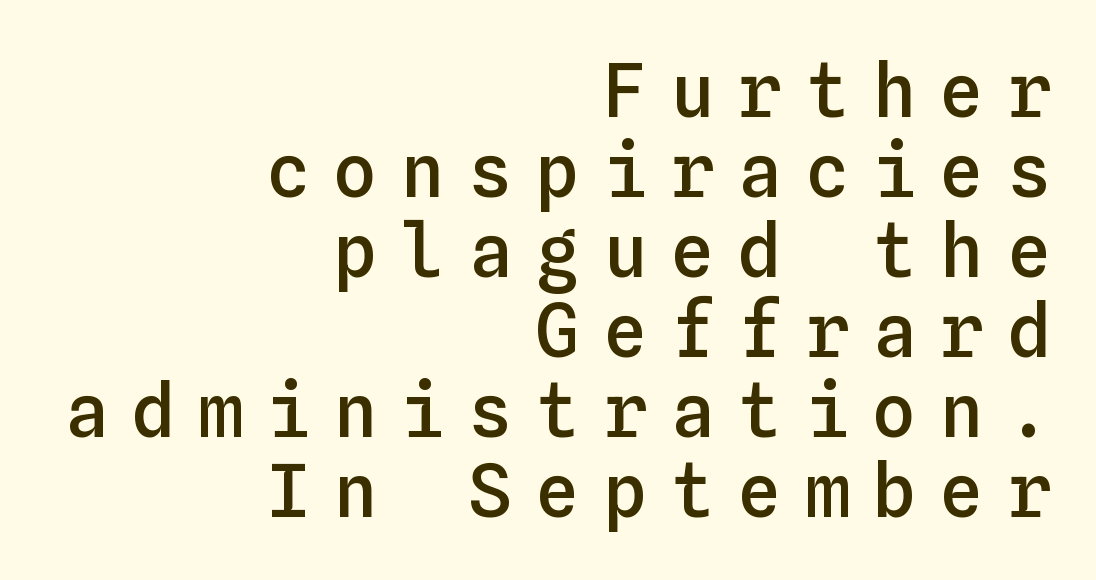
Q: Is the text bold? A: Semi-bold.
Q: Is the text italic (slanted)? A: No, it is upright.
Q: Is the text underlined? A: No.
Q: How is the paragraph aligned? A: Right-aligned.
Q: Is the spacing between letters normal or unusually wide? A: Unusually wide.
Q: Is the spacing between lines tight, normal or loose? A: Tight.
Q: Width (condensed, normal, or wide)? A: Normal.
Q: Stroke contrast? A: Low.
Q: x-height? A: Medium.
Q: Monospaced? A: Yes.
